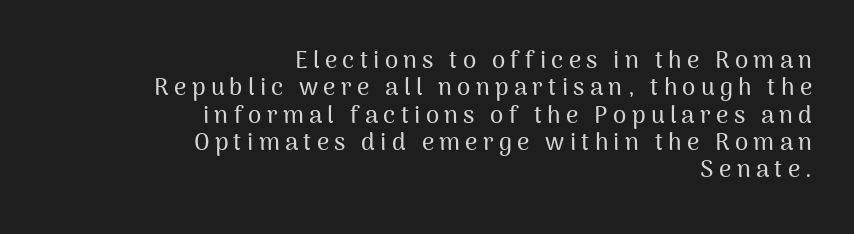
This rendering uses right alignment, leaving the left contour irregular. Quick note: underline off. Baseline-to-baseline distance is barely more than the letter height. A typesetter would mark this as roman, not italic. The face used here is rendered with a markedly widened letterfit.
